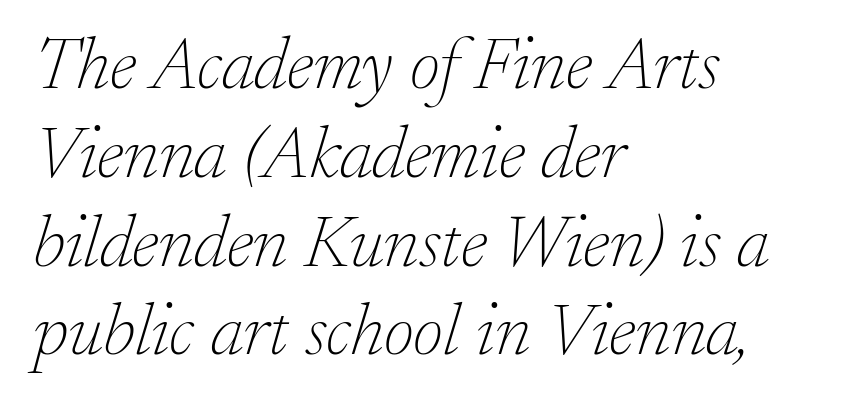
Q: Is the text bold? A: No.
Q: Is the text italic (slanted)? A: Yes, it leans right by about 17 degrees.
Q: Is the typeface a serif or a sans-serif typeface? A: Serif.
Q: Is the text underlined? A: No.
Q: How is the paragraph aligned? A: Left-aligned.
Q: Is the spacing between letters normal or unusually wide? A: Normal.
Q: Width (condensed, normal, or wide)? A: Normal.
Q: Stroke contrast? A: Low.
Q: x-height? A: Small.
Q: Monospaced? A: No.
